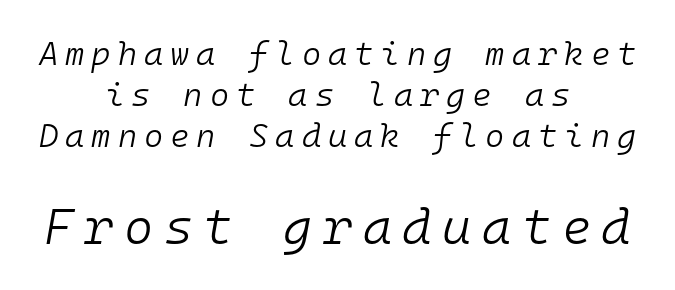
The image shows 50 px light type, italic (leaning right), monospaced; set centered, line spacing 1.24x, unusually wide letter spacing (+0.21 em), not underlined; the second (bottom) block is 1.52x larger; low stroke contrast and a medium x-height.
